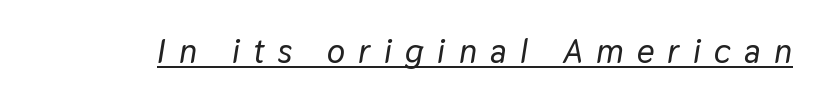
The specimen reads as italic at a glance. Looks like someone drew a line under every word here. Is this a fixed-width face? No — the glyphs have proportional, varying widths. A typesetter would call this heavily tracked-out type.
